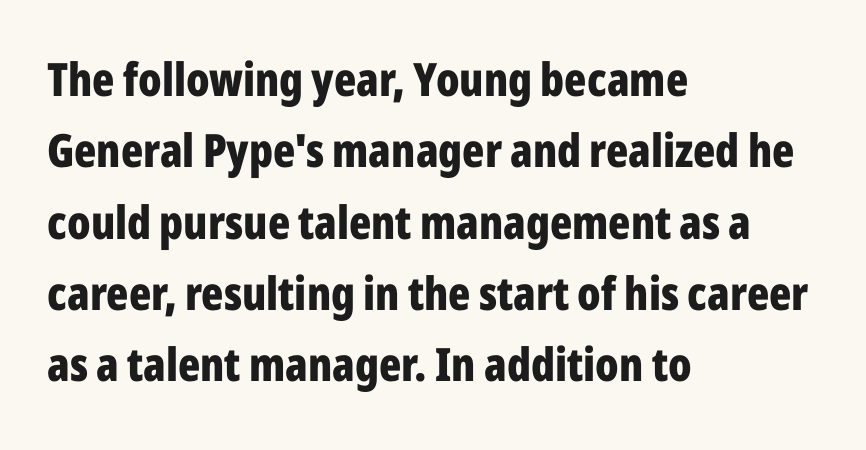
{"serif": "no", "italic": "no", "bold": "yes", "weight": "bold", "width": "condensed", "stroke_contrast": "low", "x_height": "medium", "monospaced": "no", "underline": "no", "align": "left", "line_spacing": "normal", "line_spacing_ratio": 1.55, "letter_spacing": "normal", "letter_spacing_em": 0.0, "glyph_px": 46}
